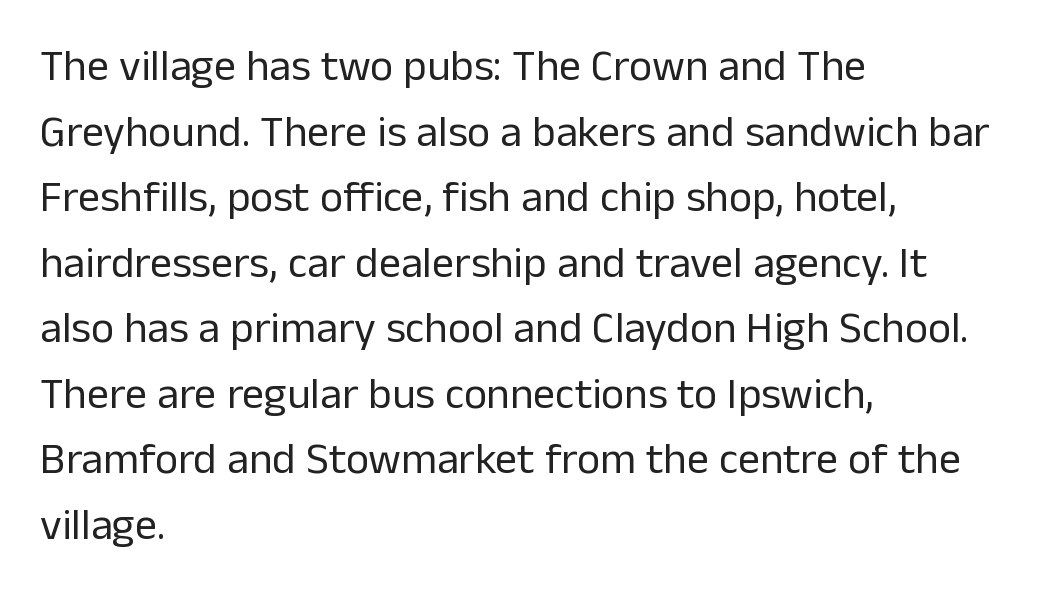
The image shows 44 px regular-weight sans-serif type, upright; set left-aligned, normal line spacing (1.49x), normal letter spacing, not underlined; low stroke contrast and a medium x-height.
